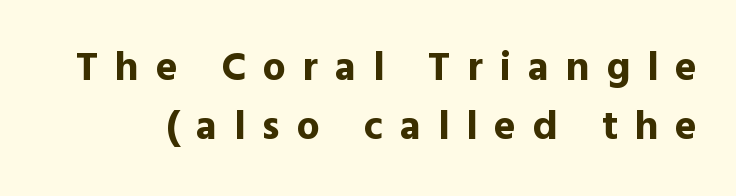
Q: Is the text bold? A: Yes.
Q: Is the text italic (slanted)? A: No, it is upright.
Q: Is the typeface a serif or a sans-serif typeface? A: Sans-serif.
Q: Is the text underlined? A: No.
Q: Is the spacing between letters normal or unusually wide? A: Unusually wide.
Q: Is the spacing between lines tight, normal or loose? A: Normal.
Q: Width (condensed, normal, or wide)? A: Normal.
Q: x-height? A: Medium.
Q: Monospaced? A: No.
